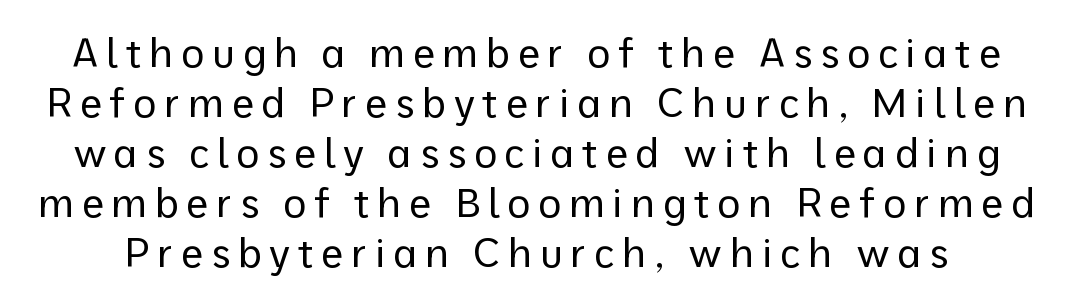
{"serif": "no", "italic": "no", "bold": "no", "weight": "regular", "width": "normal", "stroke_contrast": "low", "x_height": "medium", "monospaced": "no", "underline": "no", "line_spacing": "normal", "line_spacing_ratio": 1.25, "glyph_px": 40}
